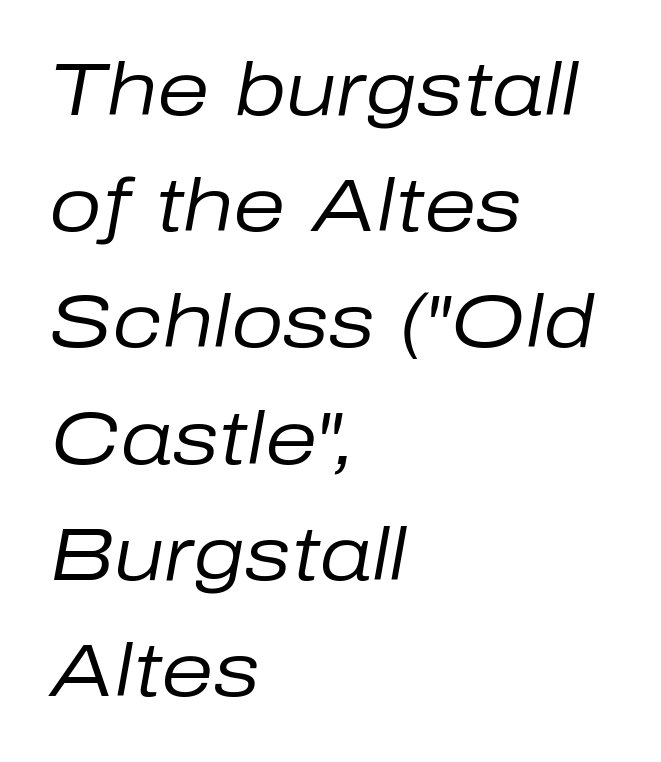
Q: Is the text bold? A: No.
Q: Is the text italic (slanted)? A: Yes, it leans right by about 10 degrees.
Q: Is the text underlined? A: No.
Q: How is the paragraph aligned? A: Left-aligned.
Q: Is the spacing between letters normal or unusually wide? A: Normal.
Q: Is the spacing between lines tight, normal or loose? A: Normal.
Q: Width (condensed, normal, or wide)? A: Normal.
Q: Stroke contrast? A: Low.
Q: x-height? A: Medium.
Q: Monospaced? A: No.
